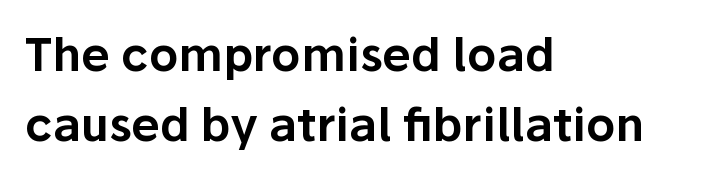
Q: Is the text italic (slanted)? A: No, it is upright.
Q: Is the typeface a serif or a sans-serif typeface? A: Sans-serif.
Q: Is the text underlined? A: No.
Q: How is the paragraph aligned? A: Left-aligned.
Q: Is the spacing between letters normal or unusually wide? A: Normal.
Q: Is the spacing between lines tight, normal or loose? A: Normal.
Q: Width (condensed, normal, or wide)? A: Normal.
Q: Stroke contrast? A: Low.
Q: x-height? A: Medium.
Q: Monospaced? A: No.
